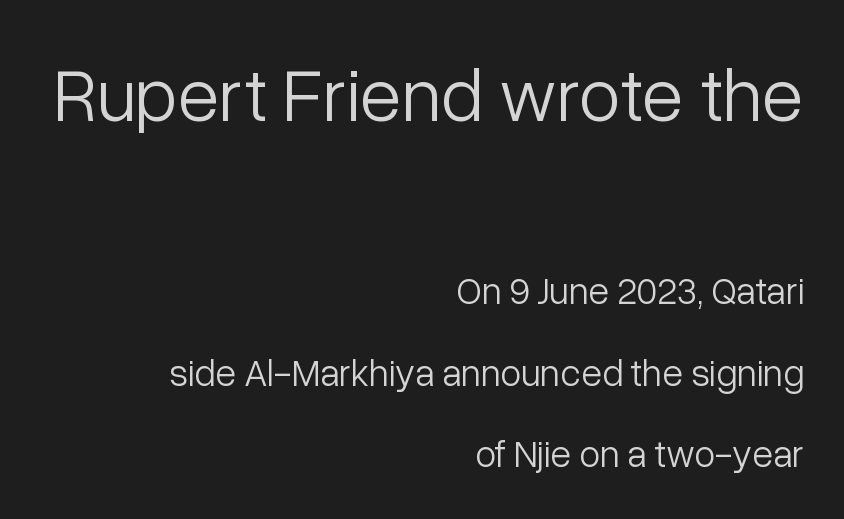
{"serif": "no", "italic": "no", "bold": "no", "weight": "light", "width": "normal", "stroke_contrast": "low", "x_height": "medium", "monospaced": "no", "underline": "no", "align": "right", "line_spacing": "loose", "line_spacing_ratio": 2.14, "letter_spacing": "normal", "letter_spacing_em": 0.0, "larger_block": "first", "size_ratio": 2.0, "glyph_px": 76}
